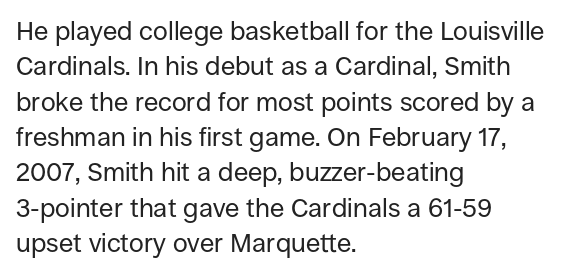
Vertically, the passage feels balanced, rows spaced as you'd expect. No italicization has been applied; the sample stays upright. A bare baseline throughout the passage. Think standard paragraph weight, or any step lighter than that.
